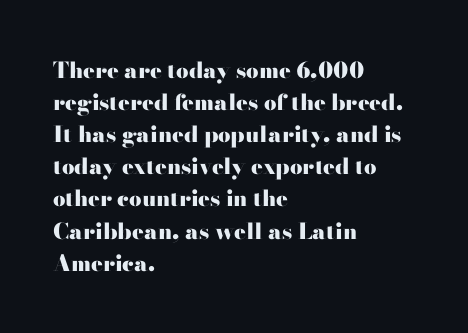
{"italic": "no", "bold": "yes", "underline": "no", "align": "left", "line_spacing": "normal", "line_spacing_ratio": 1.46, "letter_spacing": "normal", "letter_spacing_em": 0.0, "glyph_px": 22}
